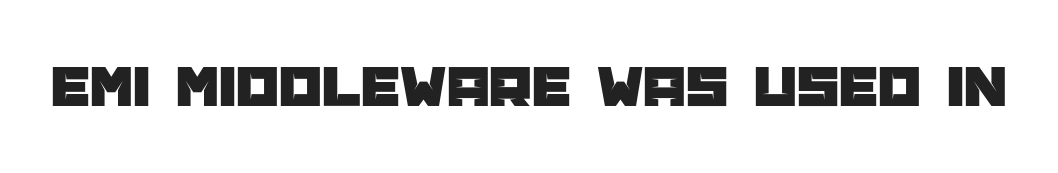
Students, note that the glyphs here touch the page at normal intervals. The passage shown is typeset with a sans-serif family. Clear beneath every line of the passage. Nope, not italic — everything's standing straight.
